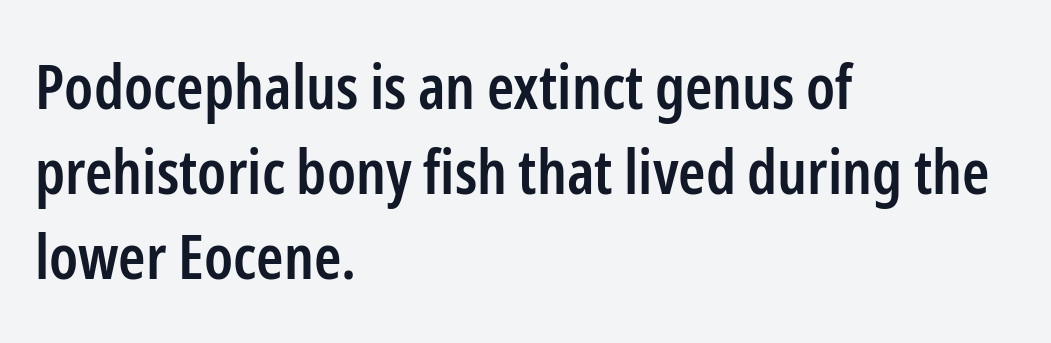
Inter-character spacing is left at the font's built-in metrics. The lines sit at an ordinary, default distance from one another. The font family rendered here belongs to the sans-serif group. These lines are rendered in a variable-pitch font.
